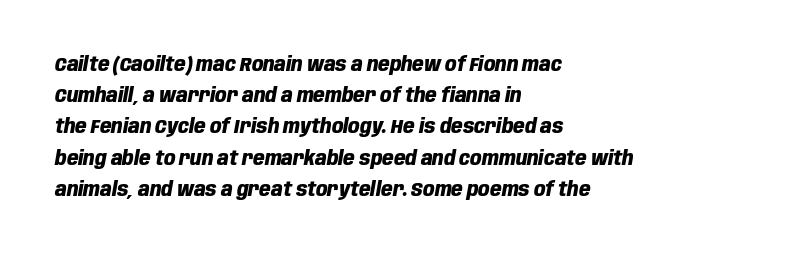
Does the weight exceed regular? Yes, all the way to bold. Layout note: lines flush left. The letters sit at their default tracking, neither squeezed nor spread. Quick note: underline off. Interline gaps are of average width in this sample.
